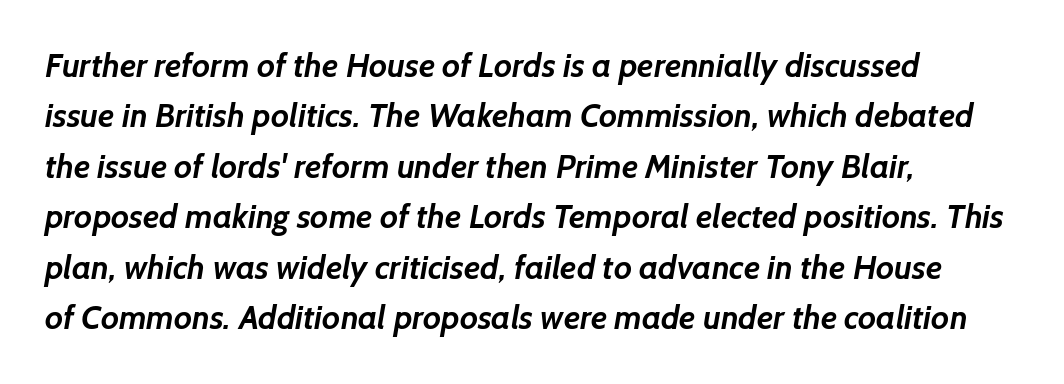
{"serif": "no", "bold": "yes", "weight": "semibold", "width": "normal", "stroke_contrast": "low", "x_height": "medium", "monospaced": "no", "underline": "no", "align": "left", "line_spacing": "normal", "line_spacing_ratio": 1.53, "letter_spacing": "normal", "letter_spacing_em": 0.0, "glyph_px": 33}
